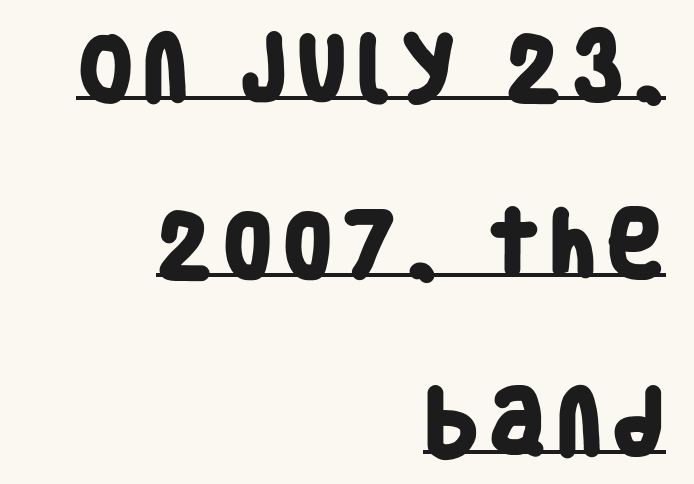
The typeface chosen for these lines omits serifs. Chunky letters — that's bold for sure. A typesetter would call this proportional, since set widths differ per character. One-word summary of the alignment: right. A baseline rule has been typeset under these characters.
